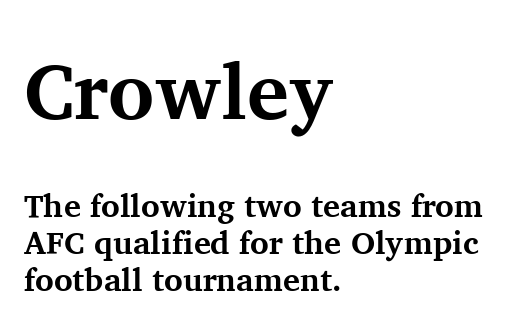
The image shows 79 px bold serif type, upright; set left-aligned, tight line spacing (1.15x), normal letter spacing, not underlined; the first (top) block is 2.47x larger; medium stroke contrast and a medium x-height.
